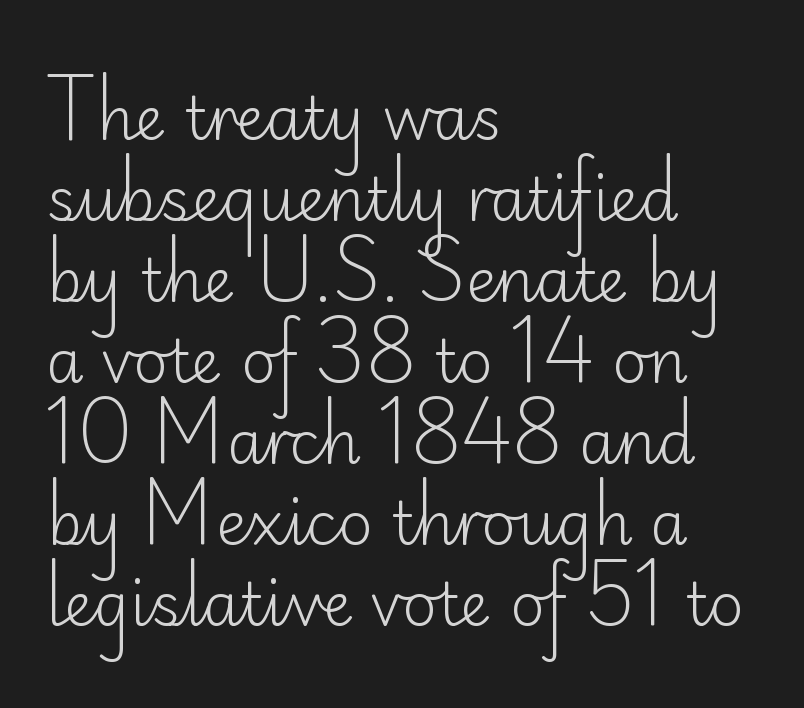
The image shows 60 px light sans-serif type, upright; set left-aligned, normal line spacing (1.35x), normal letter spacing, not underlined; low stroke contrast and a small x-height.
